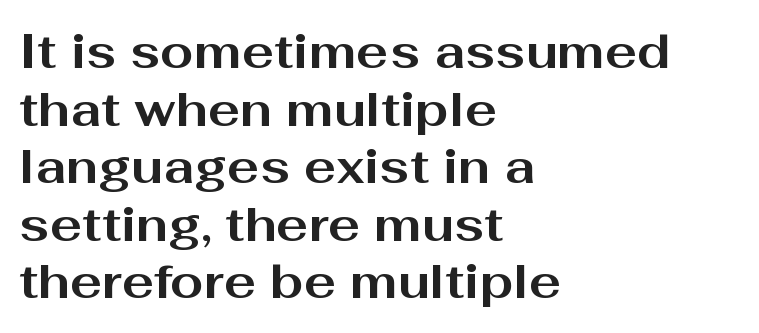
The letters carry no serifs — their stems end cleanly without finishing strokes. Italic? Not at all — the glyphs are vertical. Underline: absent. Glyph-to-glyph distance matches everyday printed text. Spacing verdict: proportional, widths tailored to each character.
